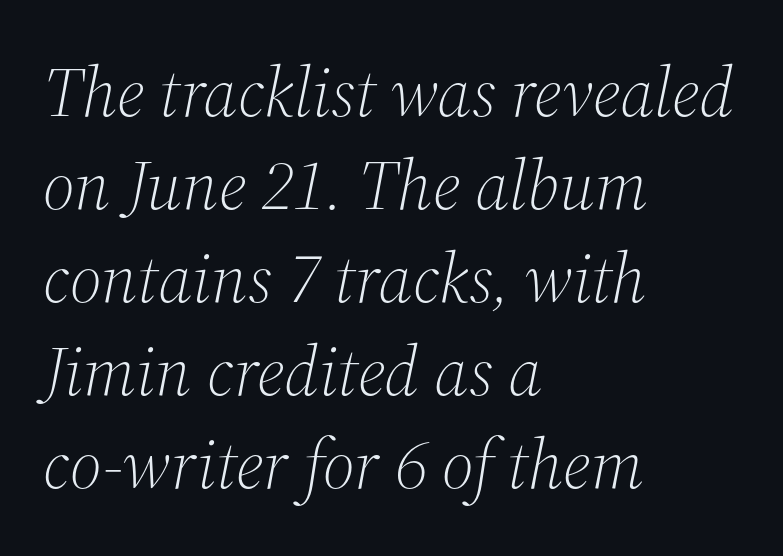
{"serif": "yes", "italic": "yes", "lean": "right", "slant_degrees": 12, "bold": "no", "weight": "light", "width": "normal", "stroke_contrast": "medium", "x_height": "medium", "monospaced": "no", "underline": "no", "align": "left", "line_spacing": "normal", "line_spacing_ratio": 1.33, "letter_spacing": "normal", "letter_spacing_em": 0.0, "glyph_px": 70}
